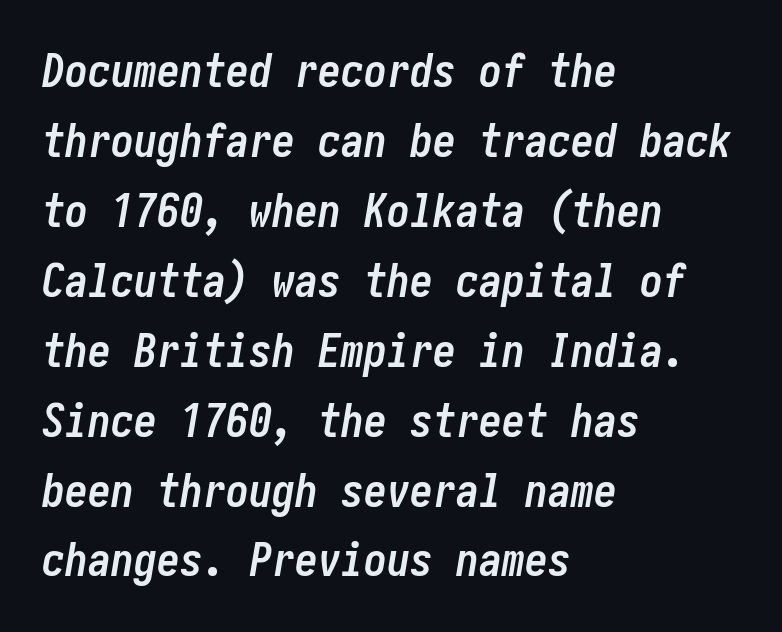
The image shows 46 px semibold, condensed type, italic (leaning right); set left-aligned, normal line spacing (1.52x), normal letter spacing, not underlined; low stroke contrast and a medium x-height.
